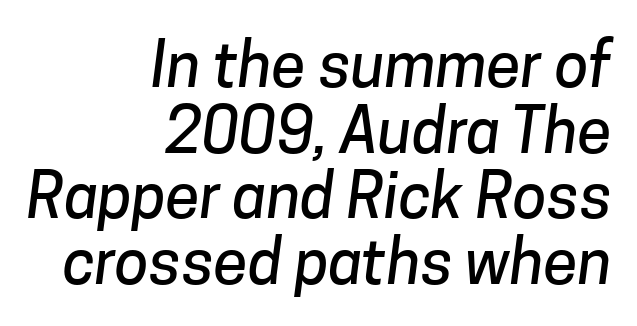
The image shows 62 px sans-serif type; set right-aligned, tight line spacing (1.06x), normal letter spacing, not underlined; low stroke contrast and a medium x-height.
